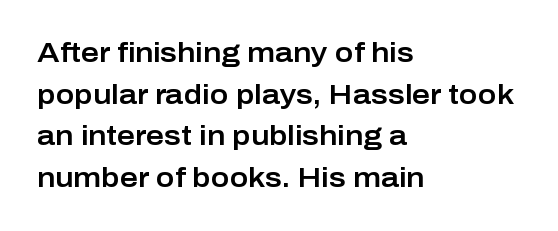
Q: Is the text italic (slanted)? A: No, it is upright.
Q: Is the typeface a serif or a sans-serif typeface? A: Sans-serif.
Q: Is the text underlined? A: No.
Q: How is the paragraph aligned? A: Left-aligned.
Q: Is the spacing between letters normal or unusually wide? A: Normal.
Q: Is the spacing between lines tight, normal or loose? A: Normal.
Q: Width (condensed, normal, or wide)? A: Normal.
Q: Stroke contrast? A: Low.
Q: x-height? A: Medium.
Q: Monospaced? A: No.
